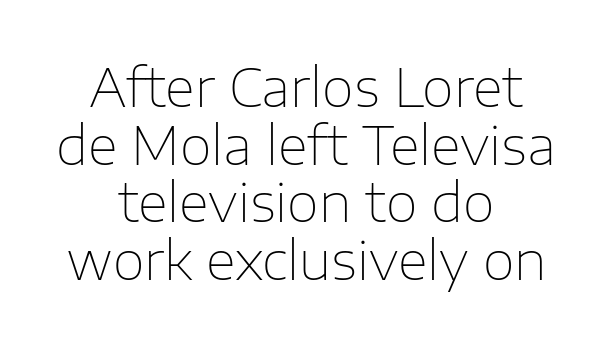
Q: Is the text bold? A: No.
Q: Is the text italic (slanted)? A: No, it is upright.
Q: Is the typeface a serif or a sans-serif typeface? A: Sans-serif.
Q: Is the text underlined? A: No.
Q: How is the paragraph aligned? A: Centered.
Q: Is the spacing between letters normal or unusually wide? A: Normal.
Q: Is the spacing between lines tight, normal or loose? A: Tight.
Q: Width (condensed, normal, or wide)? A: Normal.
Q: Stroke contrast? A: Low.
Q: x-height? A: Medium.
Q: Monospaced? A: No.
